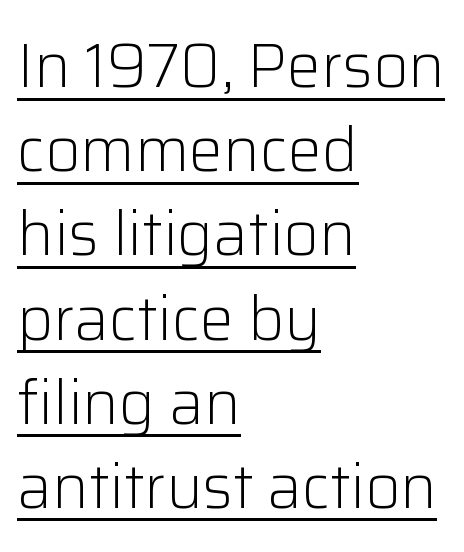
Typeset ragged right — the left edge is the straight one. The rendering uses natural spacing where letterforms have individual widths. Nothing heavy about these letters — not bold at all. Here the glyphs are tracked normally, forming tight word shapes. The rendering uses the underline text-decoration. A sans-serif font was chosen for this passage.
